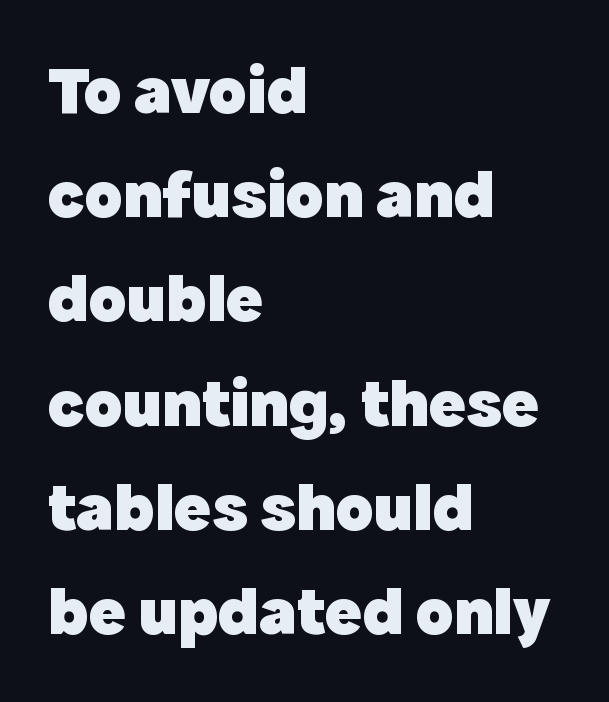
Q: Is the text bold? A: Yes.
Q: Is the text italic (slanted)? A: No, it is upright.
Q: Is the typeface a serif or a sans-serif typeface? A: Sans-serif.
Q: Is the text underlined? A: No.
Q: How is the paragraph aligned? A: Left-aligned.
Q: Is the spacing between letters normal or unusually wide? A: Normal.
Q: Is the spacing between lines tight, normal or loose? A: Normal.
Q: Width (condensed, normal, or wide)? A: Normal.
Q: x-height? A: Medium.
Q: Monospaced? A: No.
